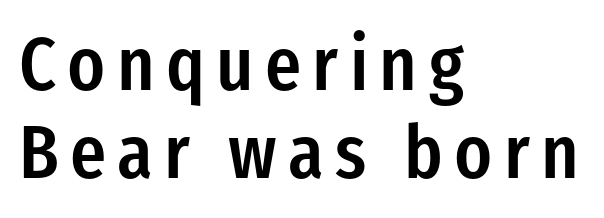
Q: Is the text bold? A: Semi-bold.
Q: Is the text italic (slanted)? A: No, it is upright.
Q: Is the typeface a serif or a sans-serif typeface? A: Sans-serif.
Q: Is the text underlined? A: No.
Q: How is the paragraph aligned? A: Left-aligned.
Q: Width (condensed, normal, or wide)? A: Condensed.
Q: Stroke contrast? A: Low.
Q: x-height? A: Medium.
Q: Monospaced? A: No.
